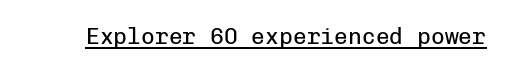
Q: Is the text bold? A: No.
Q: Is the text italic (slanted)? A: No, it is upright.
Q: Is the text underlined? A: Yes.
Q: Is the spacing between letters normal or unusually wide? A: Normal.
